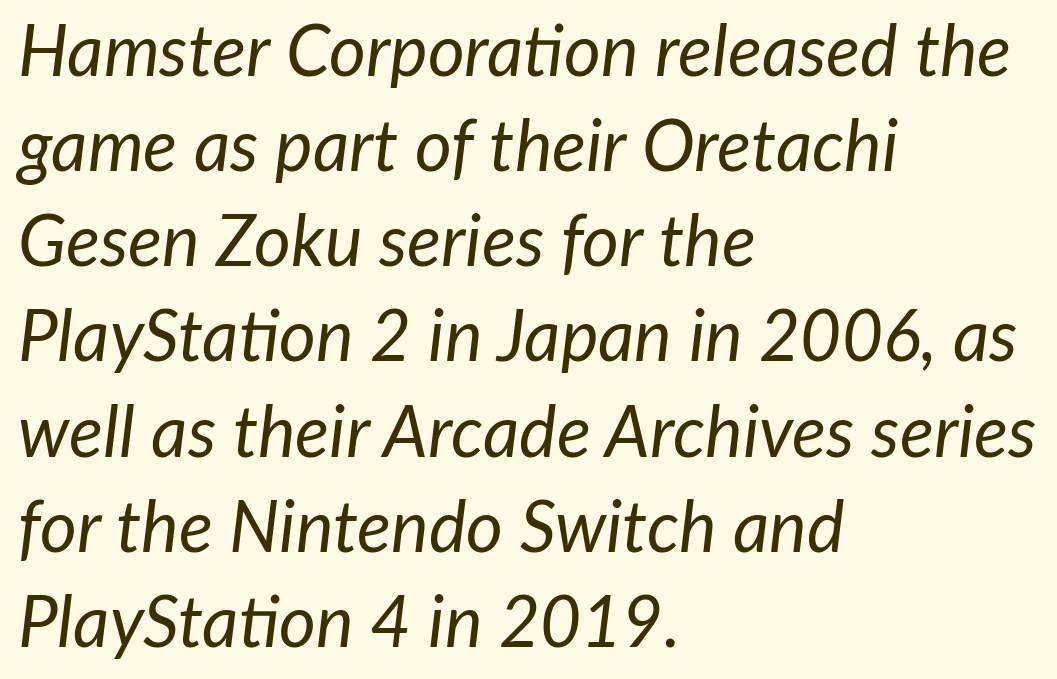
{"italic": "yes", "lean": "right", "slant_degrees": 7, "bold": "no", "weight": "regular", "width": "normal", "stroke_contrast": "low", "x_height": "medium", "monospaced": "no", "underline": "no", "align": "left", "line_spacing": "normal", "line_spacing_ratio": 1.34, "letter_spacing": "normal", "letter_spacing_em": 0.0, "glyph_px": 71}
